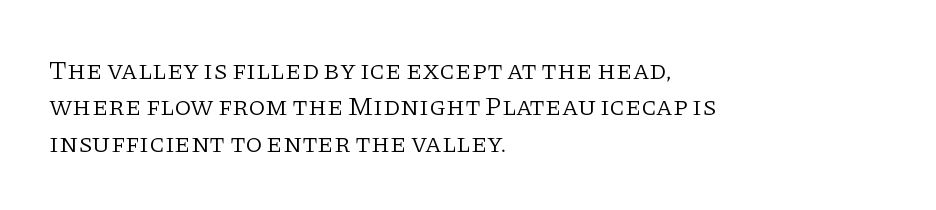
The image shows 27 px text type, upright; set left-aligned, normal line spacing (1.35x), normal letter spacing, not underlined.
